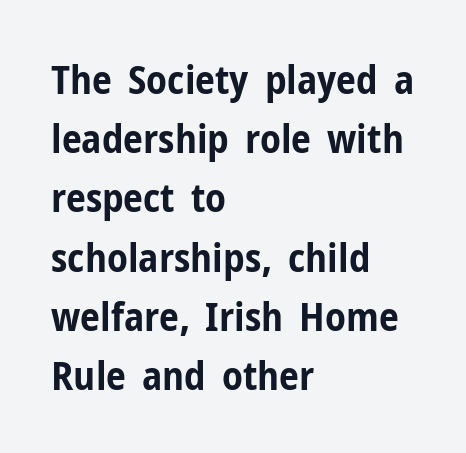
Spacing between characters is what you'd get straight out of the box. Think of a printed novel: that variable character pitch is what you see here. Horizontal bands of white between lines are of average thickness. Look at the bottom of the vertical strokes: they stop flat, with no serifs. Every row of glyphs begins at an identical x-position on the left. Does the weight exceed regular? Yes, all the way to bold.
